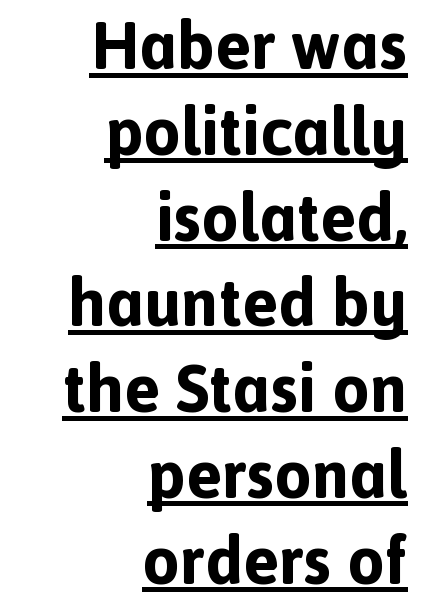
The image shows 67 px bold sans-serif type, upright; set right-aligned, normal line spacing (1.28x), normal letter spacing, underlined; a medium x-height.
